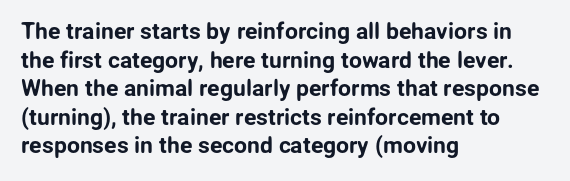
Q: Is the text italic (slanted)? A: No, it is upright.
Q: Is the text underlined? A: No.
Q: How is the paragraph aligned? A: Left-aligned.
Q: Is the spacing between letters normal or unusually wide? A: Normal.
